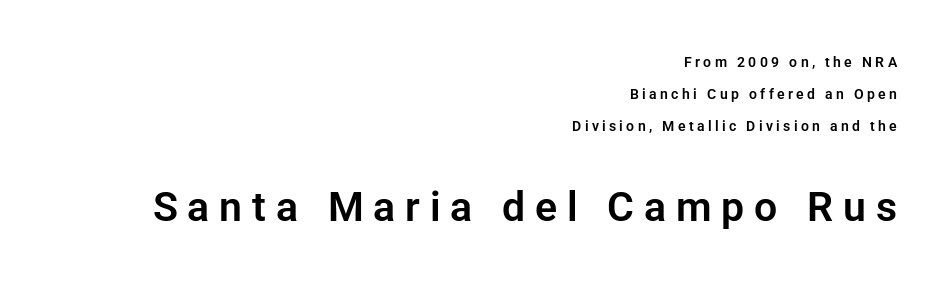
Varying glyph widths throughout — classic text-font behaviour. The tracking reads as deliberately expanded to a designer's eye. The leading is generous, giving the passage an open texture. The zone under the glyphs is completely vacant. The rag falls on the left side of this text block. This rendering employs a face without finishing strokes, i.e., a sans-serif.
